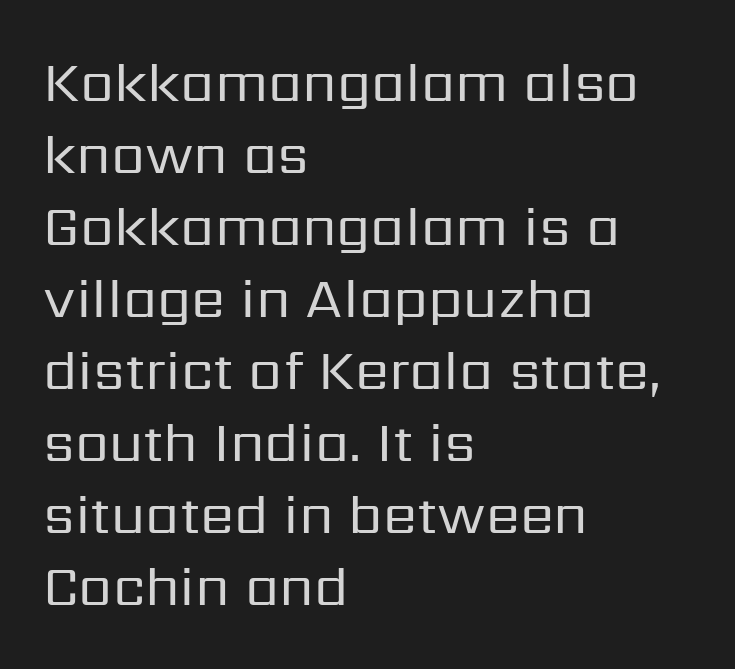
Q: Is the text bold? A: No.
Q: Is the text italic (slanted)? A: No, it is upright.
Q: Is the typeface a serif or a sans-serif typeface? A: Sans-serif.
Q: Is the text underlined? A: No.
Q: How is the paragraph aligned? A: Left-aligned.
Q: Is the spacing between letters normal or unusually wide? A: Normal.
Q: Is the spacing between lines tight, normal or loose? A: Normal.
Q: Width (condensed, normal, or wide)? A: Normal.
Q: Stroke contrast? A: Low.
Q: x-height? A: Medium.
Q: Monospaced? A: No.
